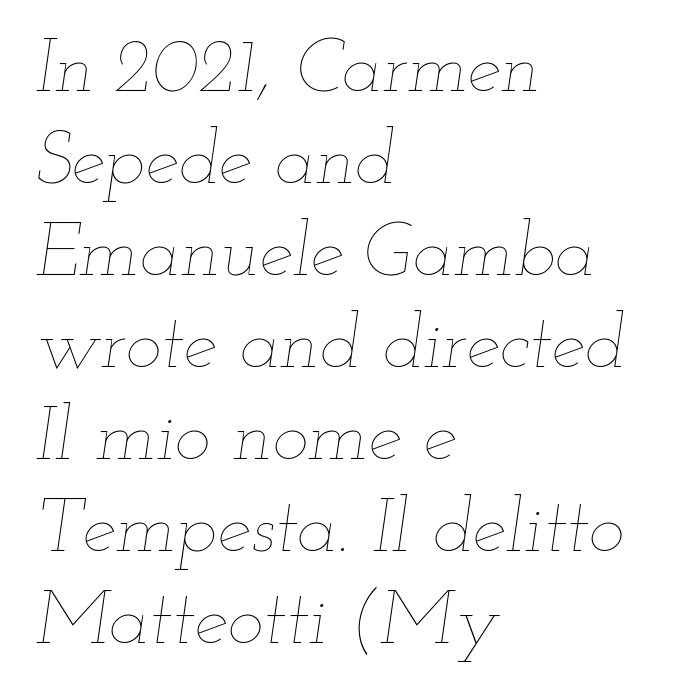
The image shows 76 px thin, wide type, italic (leaning right); set left-aligned, line spacing 1.21x, normal letter spacing, not underlined; low stroke contrast and a small x-height.
